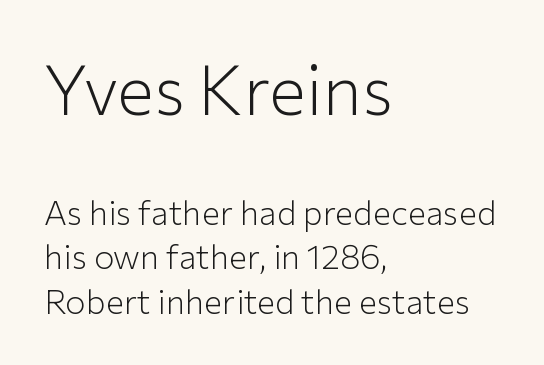
These lines are composed in type without serifs. Note the varied advance widths — an 'i' is clearly narrower than an 'm'. In terms of posture, this sample is upright. The zone under the glyphs is completely vacant.
